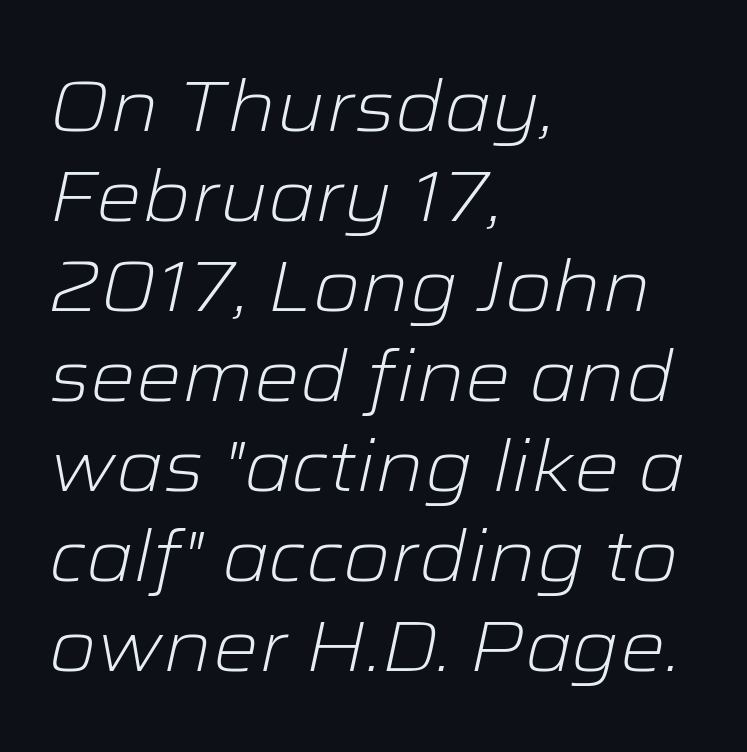
{"italic": "yes", "lean": "right", "slant_degrees": 12, "bold": "no", "weight": "light", "width": "wide", "stroke_contrast": "low", "x_height": "medium", "monospaced": "no", "underline": "no", "align": "left", "line_spacing": "normal", "line_spacing_ratio": 1.25, "letter_spacing": "normal", "letter_spacing_em": 0.0, "glyph_px": 72}
